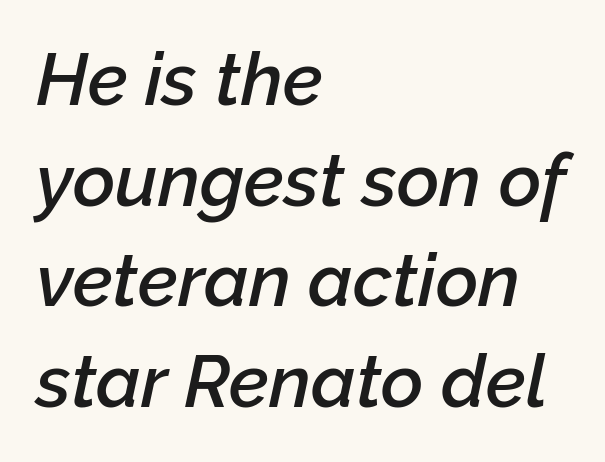
Words appear dense and cohesive because spacing is normal. Would a proofreader flag this as italicized? Yes. The lines in this sample share a left origin and differ only in where they stop. Anything drawn beneath the words? Only blank space. Regarding leading, the lines here are spaced in the standard way.
